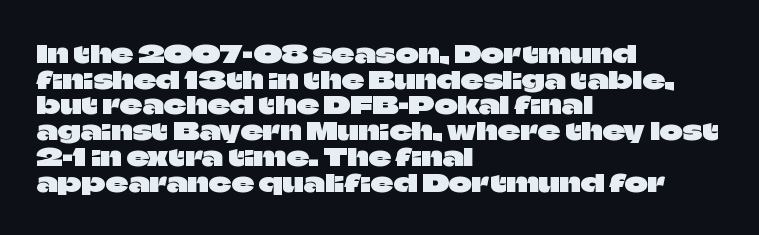
{"italic": "no", "underline": "no", "align": "left", "line_spacing": "tight", "line_spacing_ratio": 1.03, "letter_spacing": "normal", "letter_spacing_em": 0.0, "glyph_px": 25}
